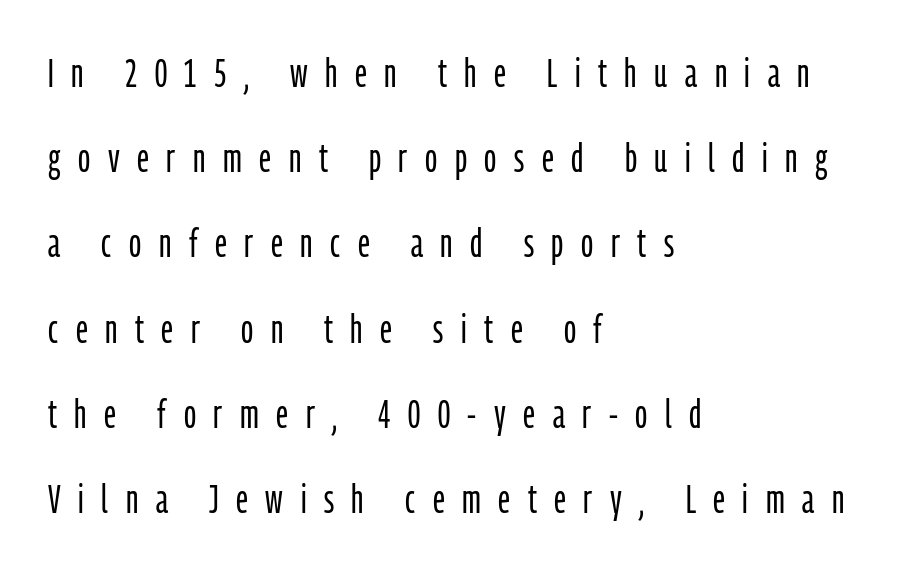
{"serif": "no", "italic": "no", "bold": "no", "weight": "light", "width": "condensed", "stroke_contrast": "low", "x_height": "medium", "monospaced": "no", "underline": "no", "align": "left", "line_spacing": "loose", "line_spacing_ratio": 2.13, "letter_spacing": "wide", "letter_spacing_em": 0.44, "glyph_px": 40}
